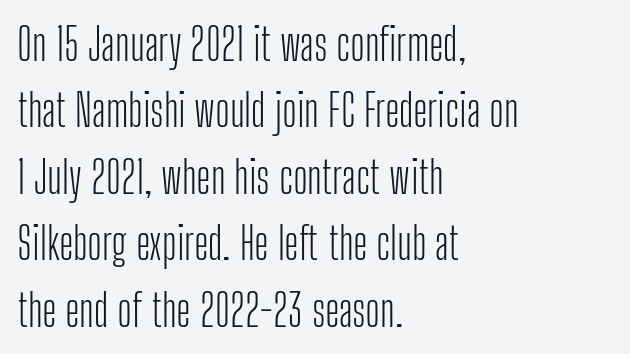
{"serif": "no", "italic": "no", "bold": "no", "weight": "light", "width": "condensed", "stroke_contrast": "low", "x_height": "medium", "monospaced": "no", "underline": "no", "align": "left", "line_spacing": "normal", "line_spacing_ratio": 1.51, "letter_spacing": "normal", "letter_spacing_em": 0.0, "glyph_px": 44}
